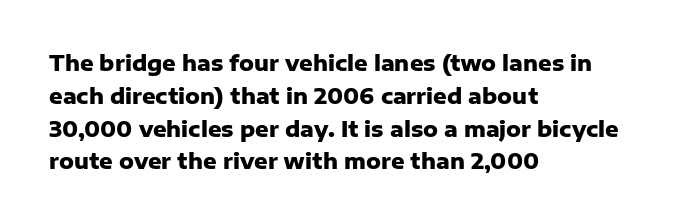
Weight check: bold — yes, fully. This rendering features lettering with no underline. This is the regular roman posture of the typeface. Is there much room between lines? A standard amount, neither cramped nor airy. No extra tracking has been applied to these lines. The rag falls on the right side of this text block.
